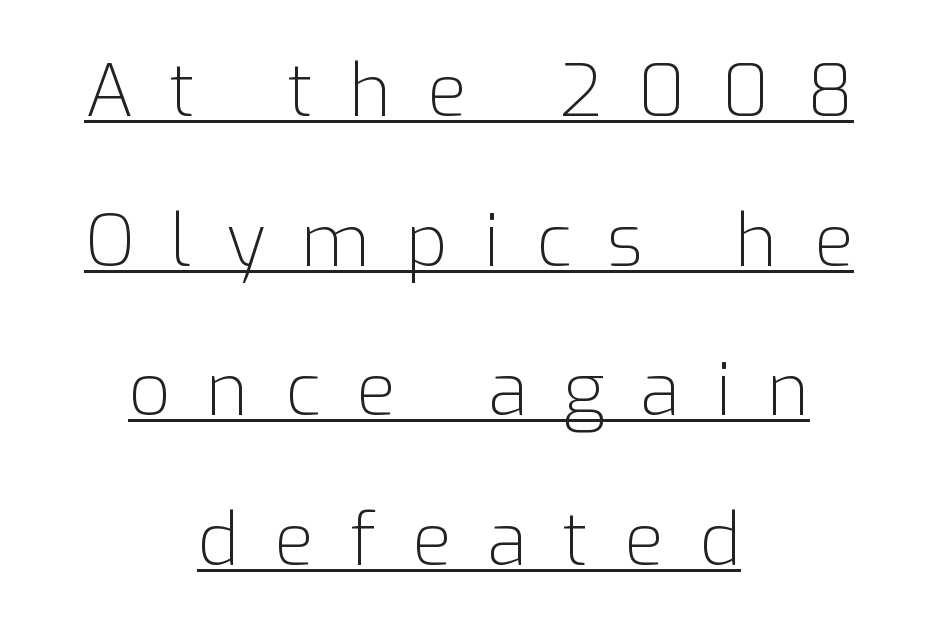
The typeface chosen for these lines omits serifs. Every word sits above its own underline. Characters follow at a spacing far wider than the type designer built in. Here the designer chose a conventional face with non-uniform glyph widths.
